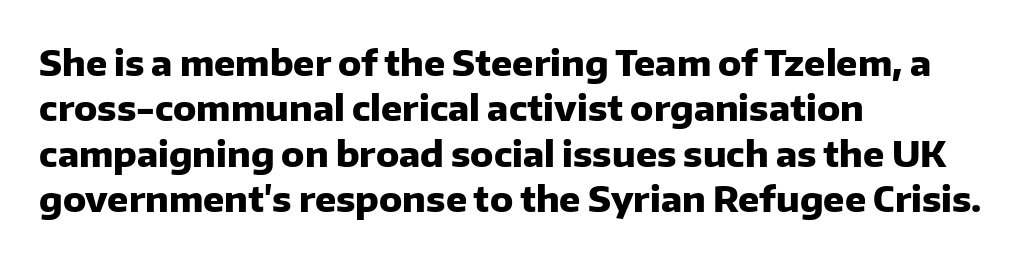
Q: Is the text bold? A: Yes.
Q: Is the text italic (slanted)? A: No, it is upright.
Q: Is the typeface a serif or a sans-serif typeface? A: Sans-serif.
Q: Is the text underlined? A: No.
Q: How is the paragraph aligned? A: Left-aligned.
Q: Is the spacing between letters normal or unusually wide? A: Normal.
Q: Is the spacing between lines tight, normal or loose? A: Normal.
Q: Width (condensed, normal, or wide)? A: Normal.
Q: Stroke contrast? A: Low.
Q: x-height? A: Medium.
Q: Monospaced? A: No.
